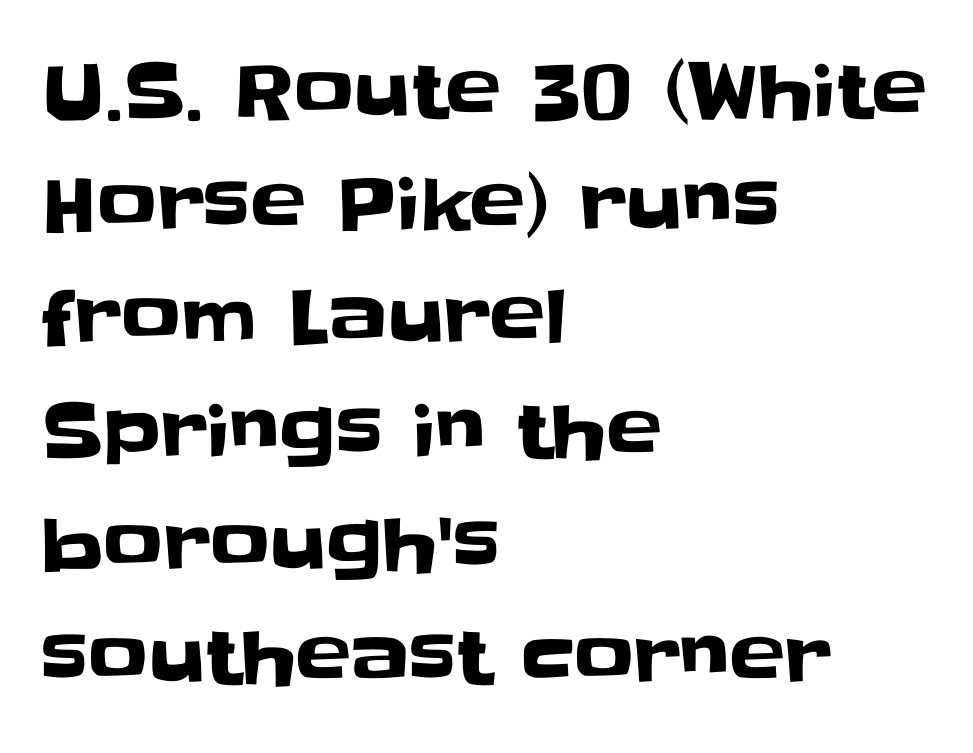
{"serif": "no", "italic": "no", "width": "normal", "stroke_contrast": "low", "x_height": "large", "monospaced": "no", "underline": "no", "align": "left", "line_spacing": "normal", "line_spacing_ratio": 1.53, "letter_spacing": "normal", "letter_spacing_em": 0.0, "glyph_px": 74}
